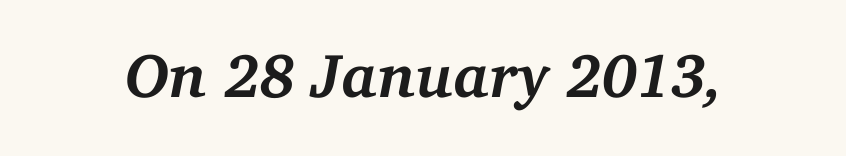
{"serif": "yes", "italic": "yes", "lean": "right", "slant_degrees": 11, "bold": "yes", "weight": "semibold", "width": "normal", "stroke_contrast": "medium", "x_height": "medium", "monospaced": "no", "underline": "no", "letter_spacing": "normal", "letter_spacing_em": 0.0, "glyph_px": 62}
